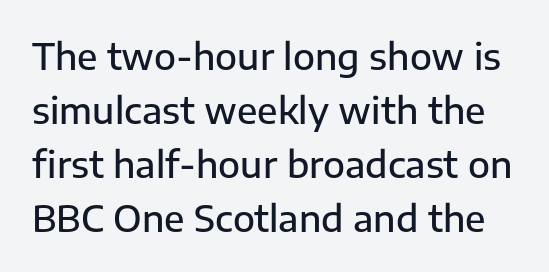
The image shows 36 px semibold sans-serif type, upright; set normal line spacing (1.5x), normal letter spacing, not underlined; low stroke contrast and a medium x-height.
